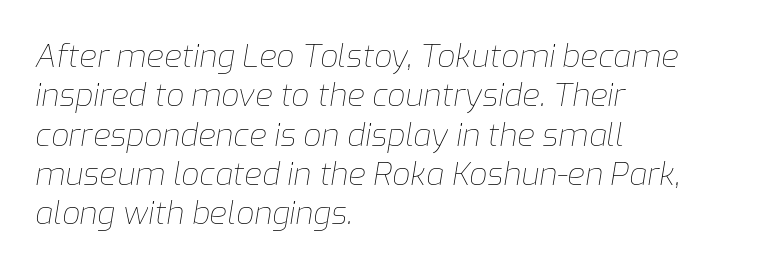
Q: Is the text bold? A: No.
Q: Is the text italic (slanted)? A: Yes, it leans right by about 9 degrees.
Q: Is the text underlined? A: No.
Q: How is the paragraph aligned? A: Left-aligned.
Q: Is the spacing between letters normal or unusually wide? A: Normal.
Q: Width (condensed, normal, or wide)? A: Normal.
Q: Stroke contrast? A: Low.
Q: x-height? A: Medium.
Q: Monospaced? A: No.
